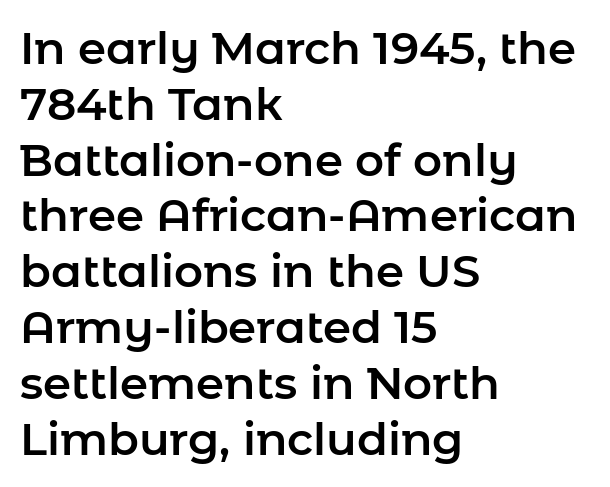
{"serif": "no", "italic": "no", "width": "normal", "stroke_contrast": "low", "x_height": "medium", "monospaced": "no", "underline": "no", "align": "left", "line_spacing_ratio": 1.24, "letter_spacing": "normal", "letter_spacing_em": 0.0, "glyph_px": 45}
